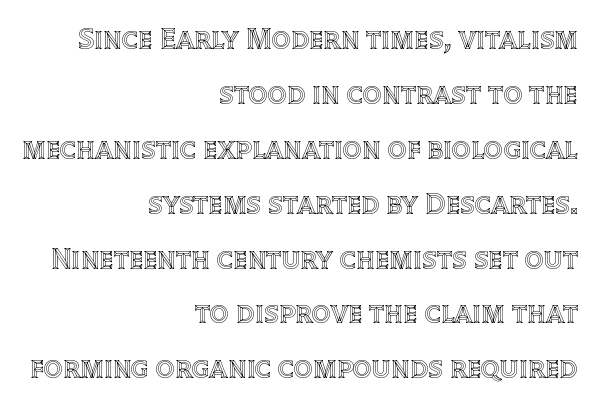
Q: Is the text italic (slanted)? A: No, it is upright.
Q: Is the text underlined? A: No.
Q: How is the paragraph aligned? A: Right-aligned.
Q: Is the spacing between letters normal or unusually wide? A: Normal.
Q: Width (condensed, normal, or wide)? A: Normal.
Q: x-height? A: Large.
Q: Monospaced? A: No.
